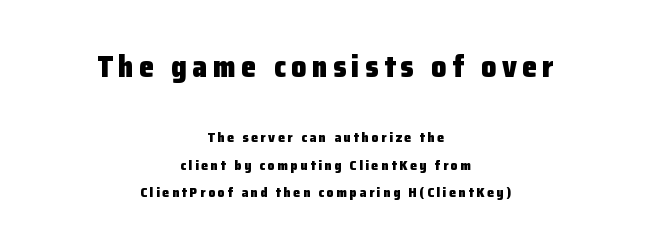
In CSS terms this would be text-align: center. Is there much room between lines? Yes — plenty of vertical air separates them. Here the designer chose a conventional face with non-uniform glyph widths. The face used here is a sans, in the tradition of grotesques and geometrics. Quick note: underline off.
